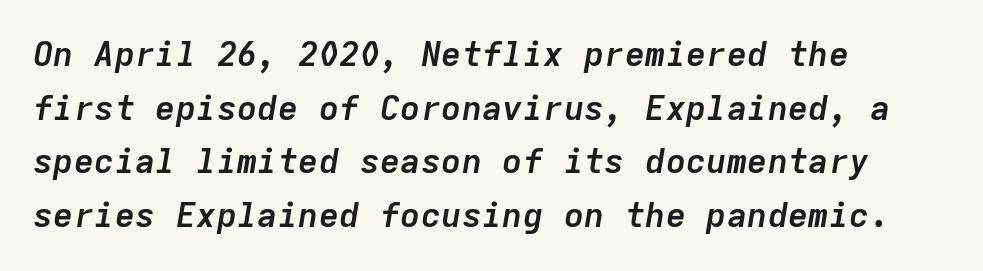
{"italic": "yes", "lean": "right", "slant_degrees": 9, "bold": "yes", "weight": "semibold", "width": "normal", "stroke_contrast": "low", "x_height": "medium", "monospaced": "yes", "underline": "no", "align": "left", "line_spacing": "normal", "line_spacing_ratio": 1.58, "letter_spacing": "normal", "letter_spacing_em": 0.0, "glyph_px": 34}
